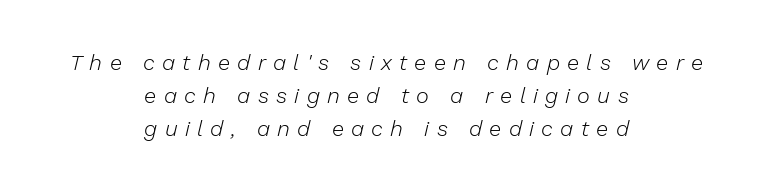
The paragraph shown floats in the horizontal middle. Compared with a typical body face, this is equally light or lighter still. Whoever set this chose a conventional vertical rhythm. Substantial extra tracking has been applied to these lines.
